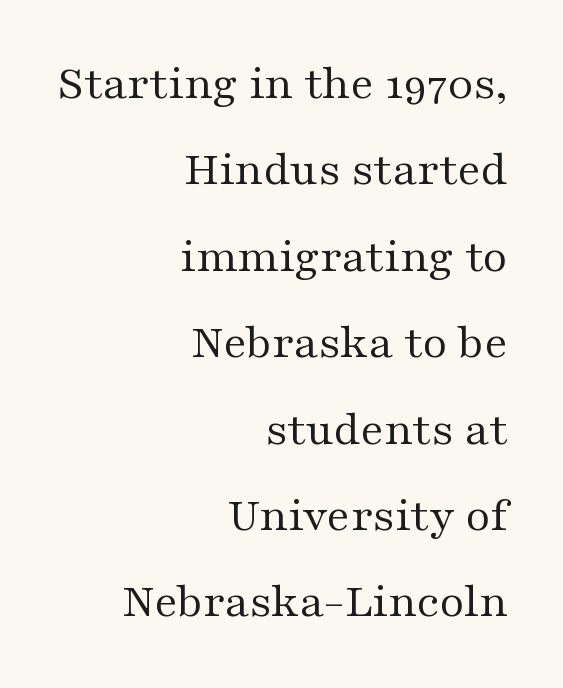
{"serif": "yes", "italic": "no", "bold": "no", "weight": "regular", "width": "wide", "stroke_contrast": "medium", "x_height": "medium", "monospaced": "no", "underline": "no", "align": "right", "line_spacing_ratio": 1.8, "letter_spacing": "normal", "letter_spacing_em": 0.0, "glyph_px": 48}
